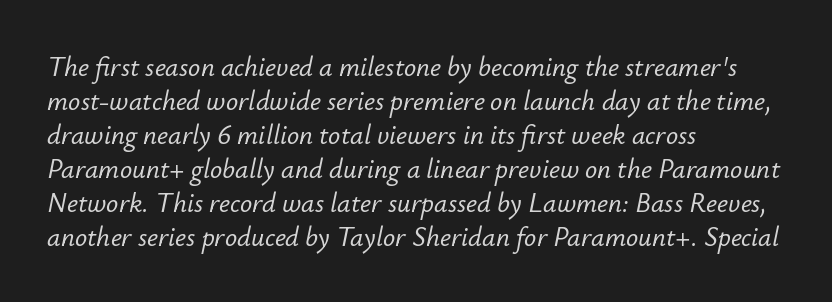
{"italic": "yes", "lean": "right", "slant_degrees": 12, "underline": "no", "align": "left", "line_spacing": "normal", "line_spacing_ratio": 1.26, "letter_spacing": "normal", "letter_spacing_em": 0.0, "glyph_px": 27}
